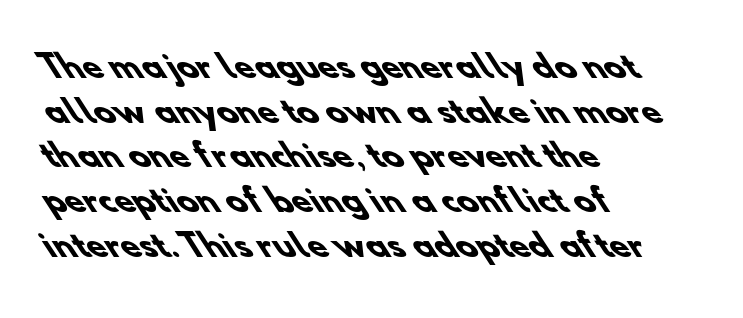
The image shows 31 px heavy sans-serif type; set left-aligned, normal line spacing (1.44x), normal letter spacing, not underlined; low stroke contrast and a small x-height.
